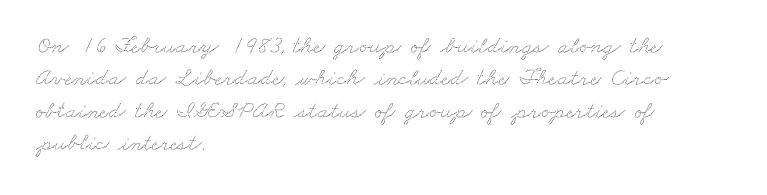
The image shows 24 px text type; set left-aligned, normal line spacing (1.35x), normal letter spacing, not underlined.
